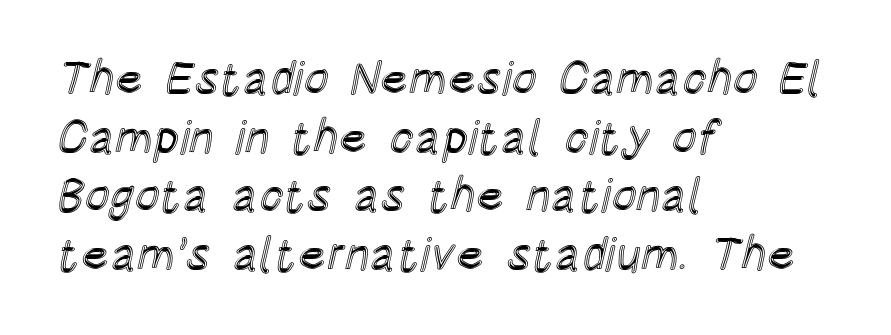
Looks like regular typesetting: each glyph gets only the width it needs. The foot of each line stays bare and open. Leftover space on each line is placed entirely after the last word. Nothing unusual about the tracking: characters are spaced as the font intends. Line spacing here is normal.
